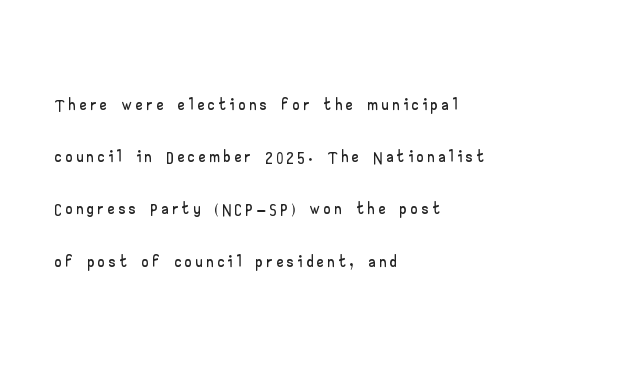
The compositor pushed each line to the left boundary. What's the leading like? Stretched, with rows far apart. Italic: no, the glyphs are upright roman. The foot of each line stays bare and open.
